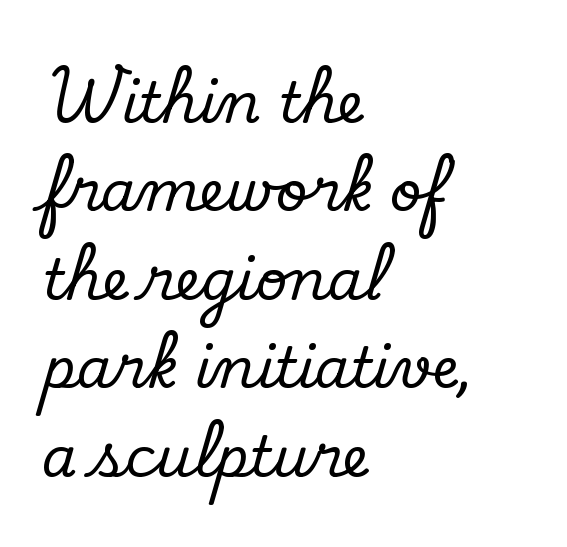
{"serif": "yes", "width": "normal", "stroke_contrast": "low", "x_height": "small", "monospaced": "no", "underline": "no", "align": "left", "line_spacing": "normal", "line_spacing_ratio": 1.58, "letter_spacing": "normal", "letter_spacing_em": 0.0, "glyph_px": 56}
